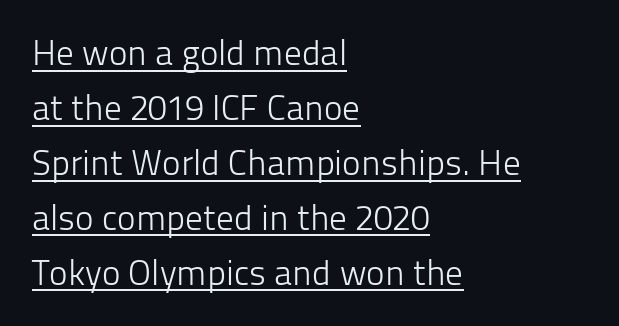
{"serif": "no", "italic": "no", "bold": "no", "weight": "light", "width": "normal", "stroke_contrast": "low", "x_height": "medium", "monospaced": "no", "underline": "yes", "align": "left", "line_spacing": "normal", "line_spacing_ratio": 1.57, "letter_spacing": "normal", "letter_spacing_em": 0.0, "glyph_px": 35}
